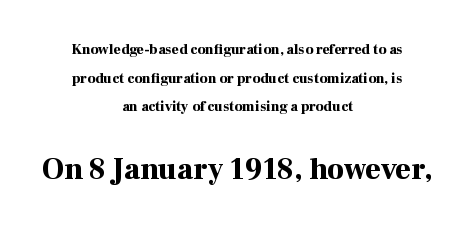
Q: Is the text bold? A: Yes.
Q: Is the text italic (slanted)? A: No, it is upright.
Q: Is the typeface a serif or a sans-serif typeface? A: Serif.
Q: Is the text underlined? A: No.
Q: How is the paragraph aligned? A: Centered.
Q: Is the spacing between letters normal or unusually wide? A: Normal.
Q: Is the spacing between lines tight, normal or loose? A: Loose.
Q: Which block of text is set in a larger size, the first (top) or the second (bottom)? A: The second (bottom) one.
Q: Width (condensed, normal, or wide)? A: Normal.
Q: Stroke contrast? A: High.
Q: x-height? A: Medium.
Q: Monospaced? A: No.
